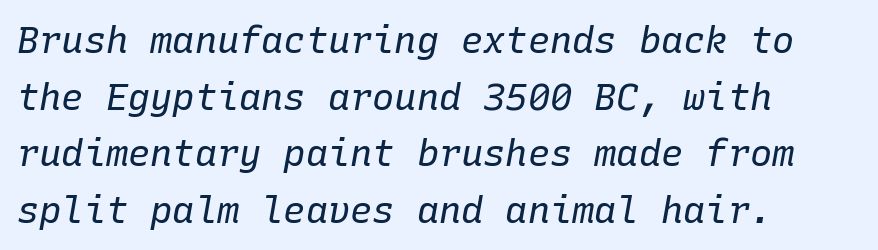
Words appear dense and cohesive because spacing is normal. Any mark beneath the type? The region is blank. Is the stroke heavy? The answer is a plain regular-or-lighter. Visually the block forms a straight wall on the left and a jagged coastline on the right.
